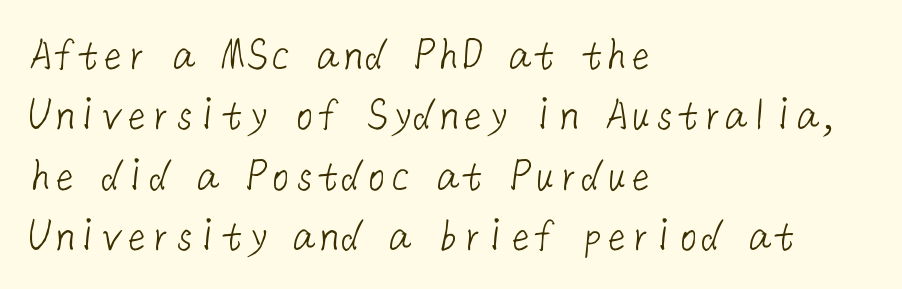
{"serif": "no", "bold": "no", "weight": "light", "width": "normal", "stroke_contrast": "low", "x_height": "medium", "underline": "no", "align": "left", "line_spacing": "normal", "line_spacing_ratio": 1.26, "letter_spacing": "normal", "letter_spacing_em": 0.0, "glyph_px": 48}
